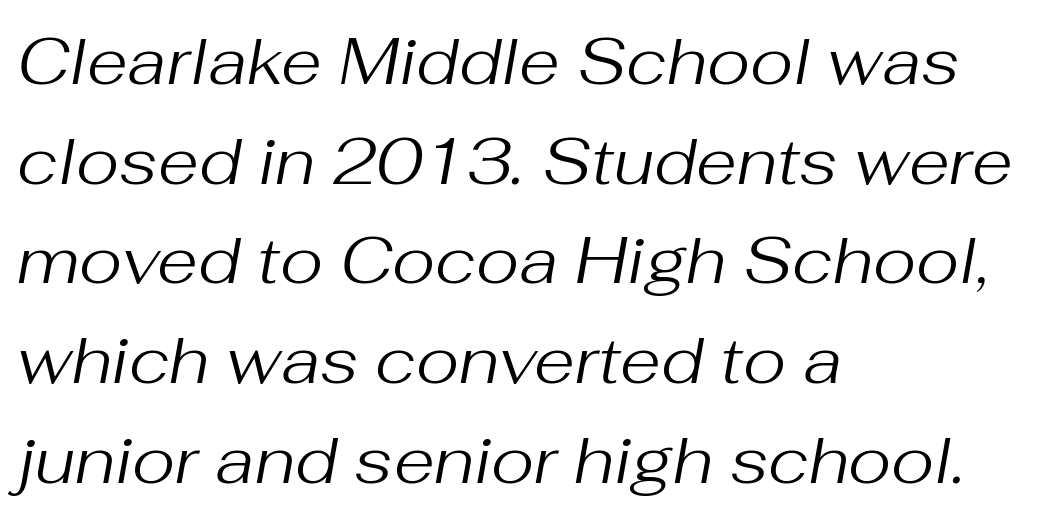
Whoever set this chose a conventional vertical rhythm. Words float on clear page, feet unadorned. You could call the tracking neutral — neither tight nor loose. Each stroke keeps to a modest, everyday thickness or less. Each letter keeps its own natural width here, so spacing adapts to shape. The typography opts for an oblique posture over an upright one.
